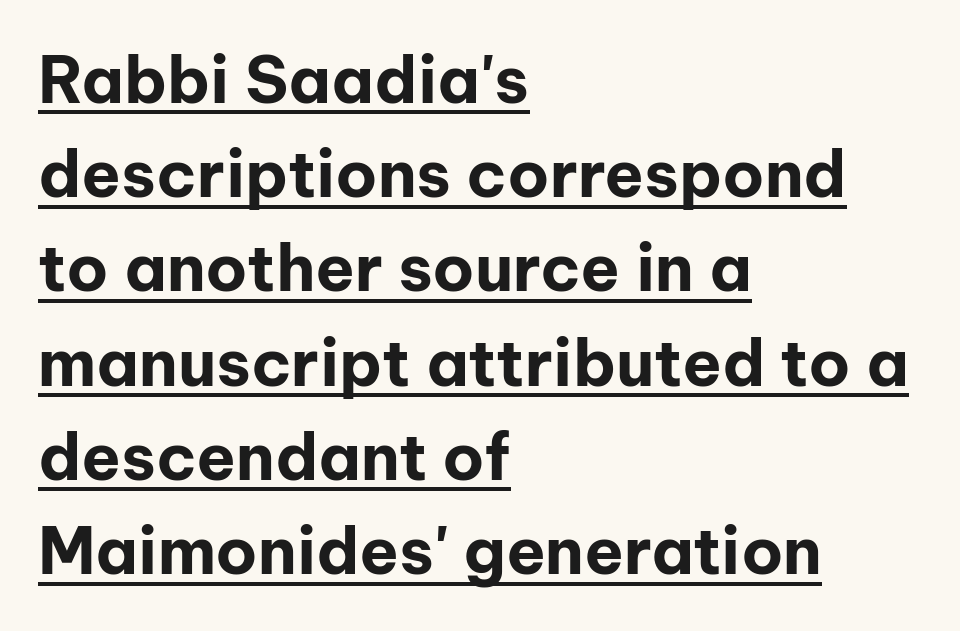
The image shows 65 px bold sans-serif type, upright; set left-aligned, normal line spacing (1.45x), normal letter spacing, underlined; low stroke contrast and a medium x-height.
